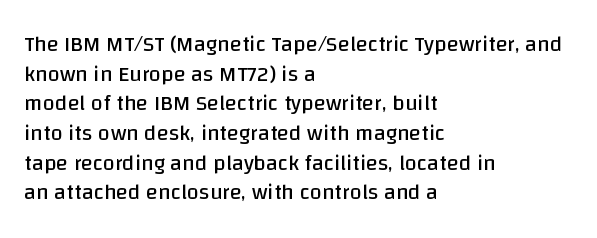
Q: Is the text bold? A: No.
Q: Is the text italic (slanted)? A: No, it is upright.
Q: Is the text underlined? A: No.
Q: How is the paragraph aligned? A: Left-aligned.
Q: Is the spacing between letters normal or unusually wide? A: Normal.
Q: Is the spacing between lines tight, normal or loose? A: Normal.
